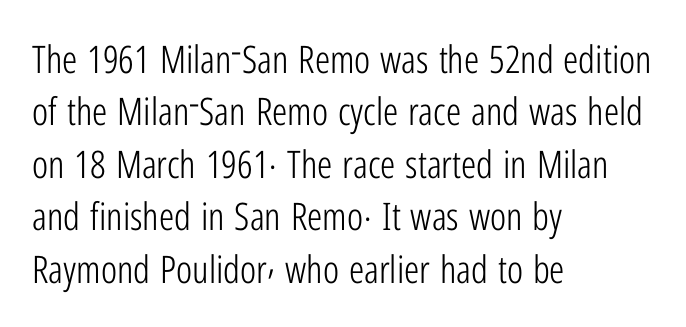
Q: Is the text bold? A: No.
Q: Is the text italic (slanted)? A: No, it is upright.
Q: Is the typeface a serif or a sans-serif typeface? A: Sans-serif.
Q: Is the text underlined? A: No.
Q: How is the paragraph aligned? A: Left-aligned.
Q: Is the spacing between letters normal or unusually wide? A: Normal.
Q: Is the spacing between lines tight, normal or loose? A: Normal.
Q: Width (condensed, normal, or wide)? A: Condensed.
Q: Stroke contrast? A: Low.
Q: x-height? A: Medium.
Q: Monospaced? A: No.
